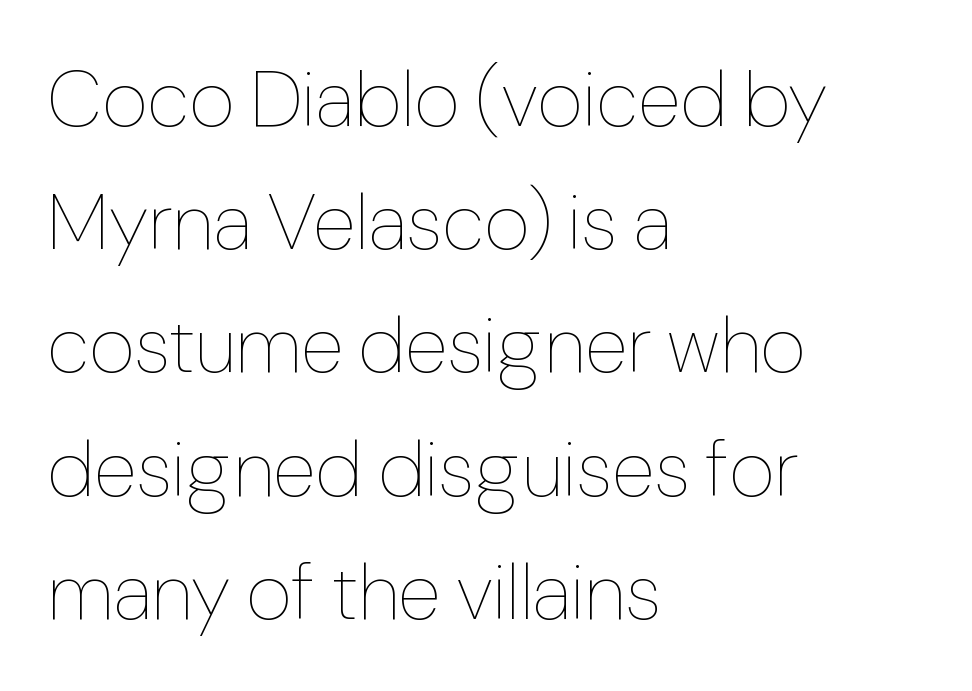
{"italic": "no", "bold": "no", "weight": "thin", "width": "normal", "stroke_contrast": "low", "x_height": "medium", "monospaced": "no", "underline": "no", "align": "left", "line_spacing": "normal", "line_spacing_ratio": 1.56, "letter_spacing": "normal", "letter_spacing_em": 0.0, "glyph_px": 79}
